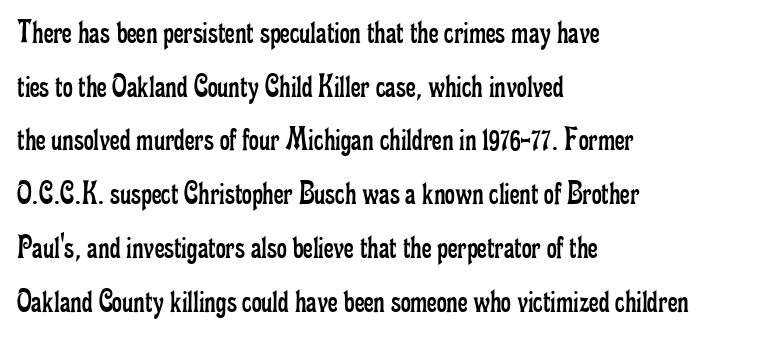
The image shows 34 px regular-weight, condensed serif type, upright; set left-aligned, normal line spacing (1.58x), normal letter spacing, not underlined; low stroke contrast and a small x-height.
